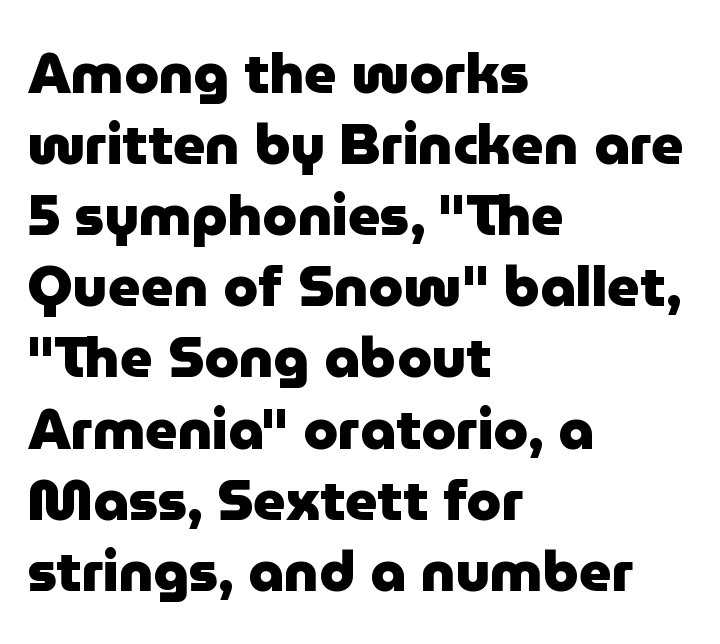
{"serif": "no", "italic": "no", "bold": "yes", "weight": "heavy", "width": "normal", "stroke_contrast": "low", "x_height": "medium", "monospaced": "no", "underline": "no", "align": "left", "line_spacing": "normal", "line_spacing_ratio": 1.27, "letter_spacing": "normal", "letter_spacing_em": 0.0, "glyph_px": 56}
